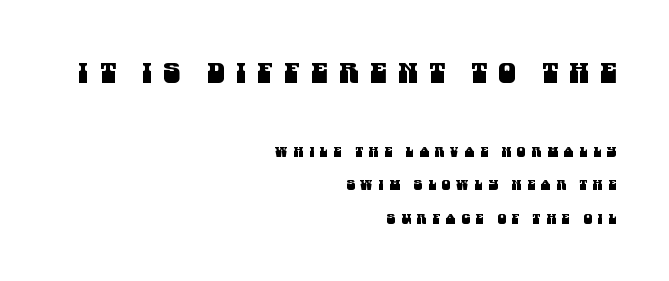
{"serif": "no", "width": "condensed", "stroke_contrast": "medium", "x_height": "large", "monospaced": "no", "underline": "no", "align": "right", "line_spacing": "loose", "line_spacing_ratio": 2.38, "letter_spacing": "wide", "letter_spacing_em": 0.41, "larger_block": "first", "size_ratio": 2.0, "glyph_px": 28}
